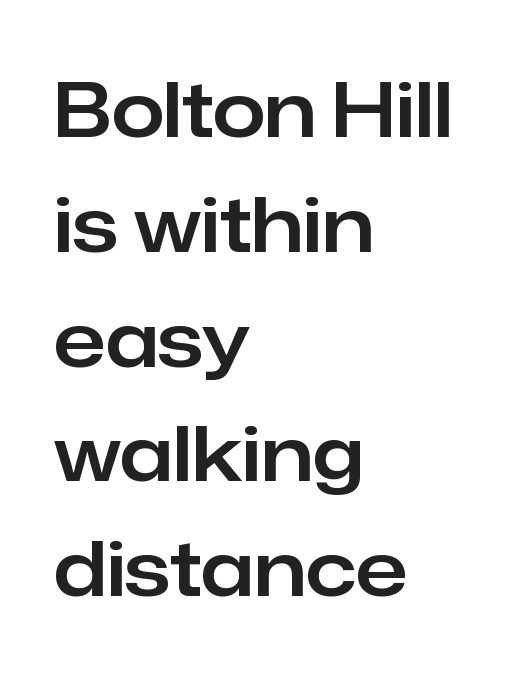
Q: Is the text italic (slanted)? A: No, it is upright.
Q: Is the typeface a serif or a sans-serif typeface? A: Sans-serif.
Q: Is the text underlined? A: No.
Q: How is the paragraph aligned? A: Left-aligned.
Q: Is the spacing between letters normal or unusually wide? A: Normal.
Q: Is the spacing between lines tight, normal or loose? A: Normal.
Q: Width (condensed, normal, or wide)? A: Normal.
Q: Stroke contrast? A: Low.
Q: x-height? A: Medium.
Q: Monospaced? A: No.
